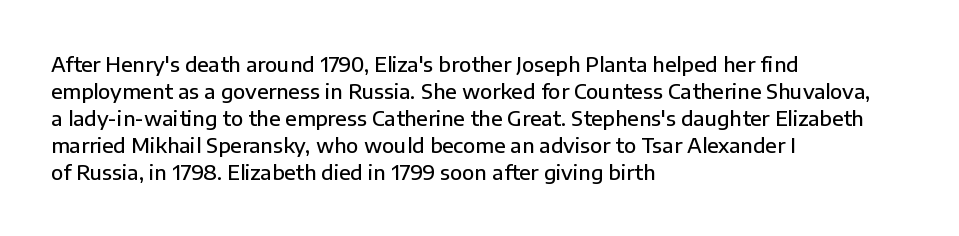
Designer's note — italics off, roman on. These lines are set flush left with a ragged right edge. The area under the type is left untouched. A normal amount of white space separates one row of letters from the next.
